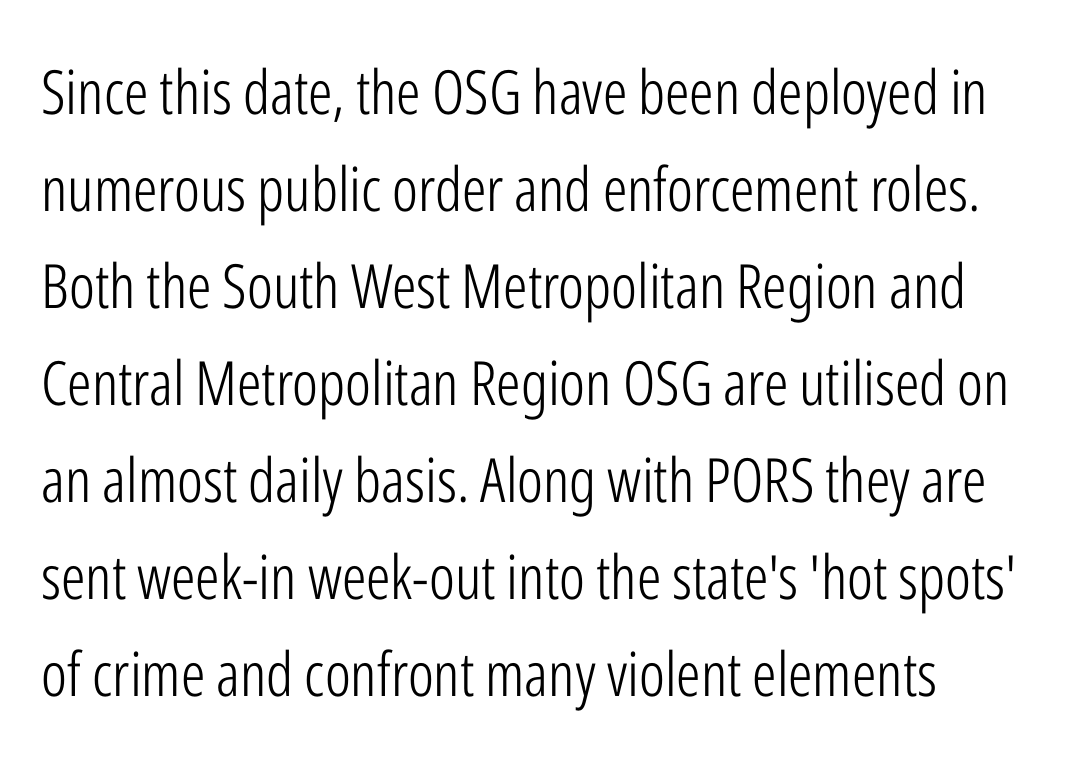
Q: Is the text bold? A: No.
Q: Is the text italic (slanted)? A: No, it is upright.
Q: Is the typeface a serif or a sans-serif typeface? A: Sans-serif.
Q: Is the text underlined? A: No.
Q: Is the spacing between letters normal or unusually wide? A: Normal.
Q: Is the spacing between lines tight, normal or loose? A: Normal.
Q: Width (condensed, normal, or wide)? A: Condensed.
Q: Stroke contrast? A: Low.
Q: x-height? A: Medium.
Q: Monospaced? A: No.
